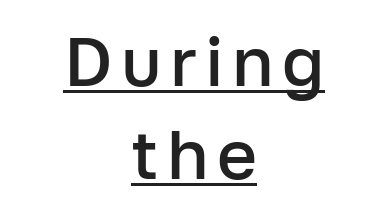
The image shows 69 px semibold sans-serif type, upright; set centered, normal line spacing (1.35x), underlined; low stroke contrast and a medium x-height.
